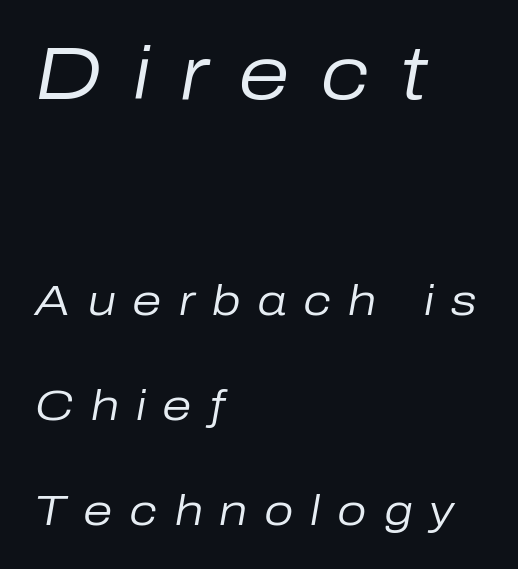
Characters follow at a spacing far wider than the type designer built in. Which of the two is more prominent by size? The first, at the top. Note the varied advance widths — an 'i' is clearly narrower than an 'm'. Notice the wide empty band between every row — that's loose leading. Characters are canted at an angle relative to the baseline's perpendicular. No chunkiness to these letters — they're not bold.
